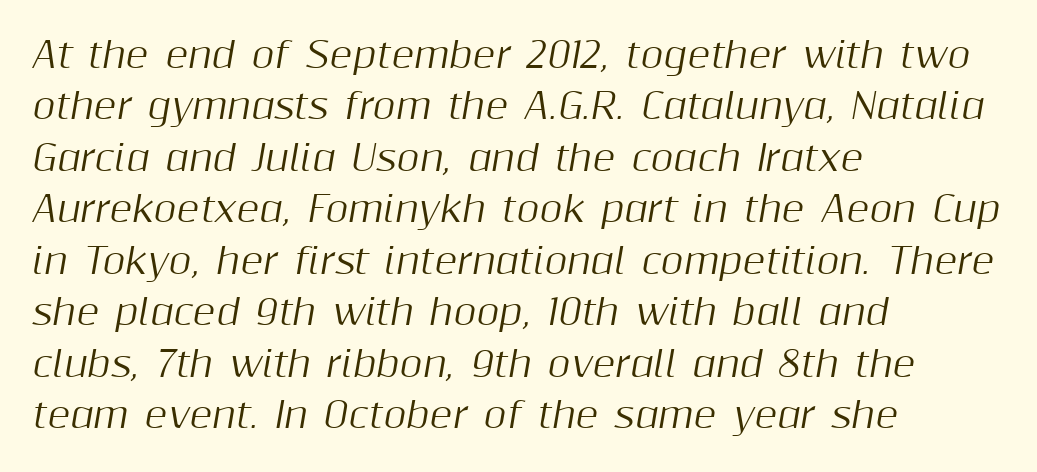
{"italic": "yes", "lean": "right", "slant_degrees": 10, "width": "normal", "stroke_contrast": "medium", "x_height": "medium", "monospaced": "no", "underline": "no", "align": "left", "line_spacing": "normal", "line_spacing_ratio": 1.47, "letter_spacing": "normal", "letter_spacing_em": 0.0, "glyph_px": 35}
